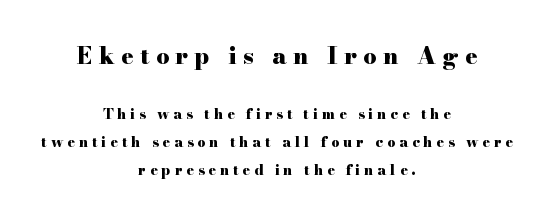
Q: Is the text bold? A: Yes.
Q: Is the text italic (slanted)? A: No, it is upright.
Q: Is the text underlined? A: No.
Q: How is the paragraph aligned? A: Centered.
Q: Is the spacing between letters normal or unusually wide? A: Unusually wide.
Q: Is the spacing between lines tight, normal or loose? A: Loose.
Q: Which block of text is set in a larger size, the first (top) or the second (bottom)? A: The first (top) one.
